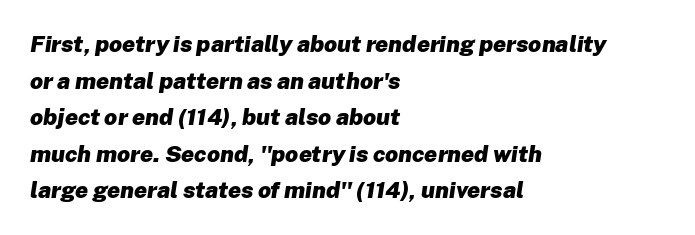
Bold? Absolutely — the strokes are thick and heavy. Each row of text sits above clean, open space. The passage shown has conventional tracking throughout. Reading down the block, your eye returns to a fixed left position each line.
